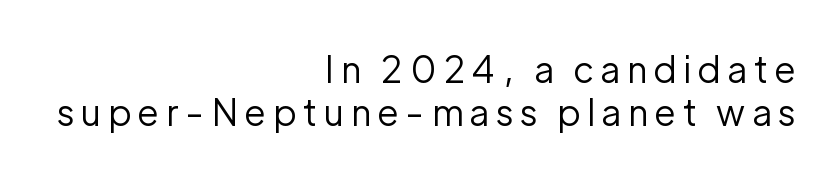
Q: Is the text bold? A: No.
Q: Is the text italic (slanted)? A: No, it is upright.
Q: Is the typeface a serif or a sans-serif typeface? A: Sans-serif.
Q: Is the text underlined? A: No.
Q: How is the paragraph aligned? A: Right-aligned.
Q: Is the spacing between letters normal or unusually wide? A: Unusually wide.
Q: Width (condensed, normal, or wide)? A: Normal.
Q: Stroke contrast? A: Low.
Q: x-height? A: Medium.
Q: Monospaced? A: No.
